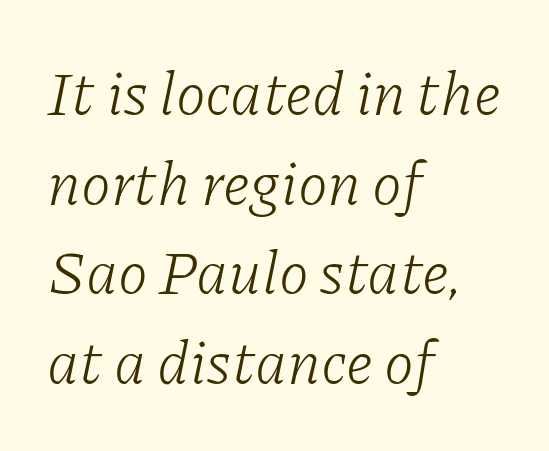
{"serif": "yes", "italic": "yes", "lean": "right", "slant_degrees": 11, "bold": "no", "weight": "light", "width": "normal", "stroke_contrast": "low", "x_height": "medium", "monospaced": "no", "underline": "no", "align": "left", "line_spacing": "normal", "line_spacing_ratio": 1.47, "letter_spacing": "normal", "letter_spacing_em": 0.0, "glyph_px": 61}
